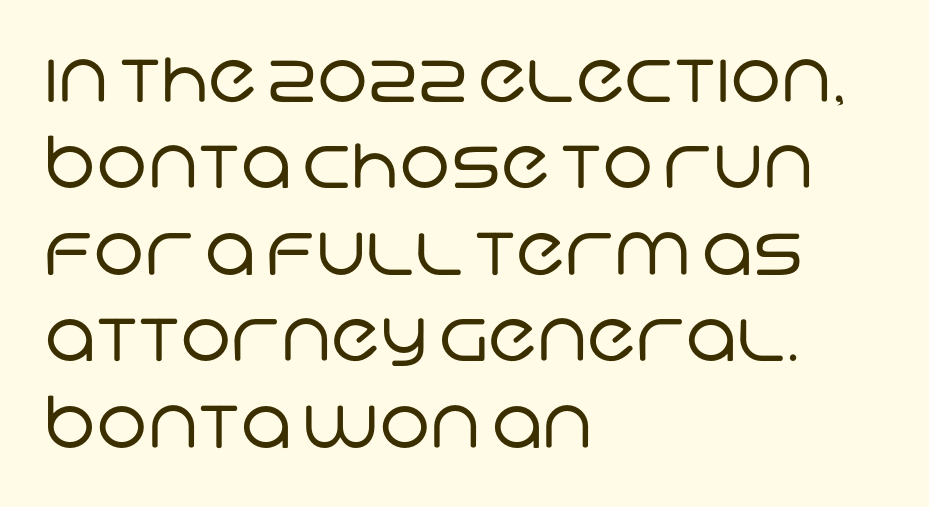
{"serif": "no", "bold": "no", "weight": "regular", "width": "normal", "stroke_contrast": "low", "x_height": "large", "monospaced": "no", "underline": "no", "align": "left", "line_spacing_ratio": 1.2, "letter_spacing": "normal", "letter_spacing_em": 0.0, "glyph_px": 72}
